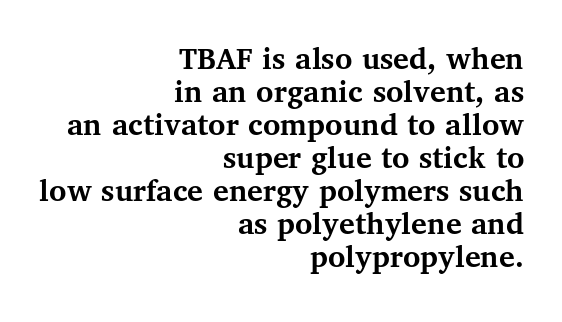
Looks like regular typesetting: each glyph gets only the width it needs. Rows of type sit shoulder to shoulder in the vertical direction. Do the letters lean? They stand straight. The gaps between neighbouring characters are ordinary and unremarkable. Each row of text sits above clean, open space. Is the type bold? Yes — the strokes are clearly thick and heavy.
